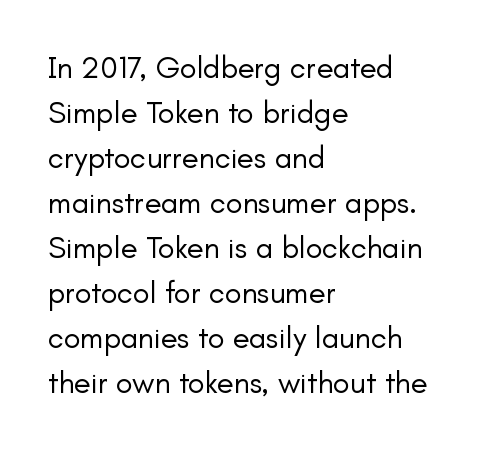
Q: Is the text bold? A: No.
Q: Is the text italic (slanted)? A: No, it is upright.
Q: Is the typeface a serif or a sans-serif typeface? A: Sans-serif.
Q: Is the text underlined? A: No.
Q: How is the paragraph aligned? A: Left-aligned.
Q: Is the spacing between letters normal or unusually wide? A: Normal.
Q: Is the spacing between lines tight, normal or loose? A: Normal.
Q: Width (condensed, normal, or wide)? A: Normal.
Q: Stroke contrast? A: Low.
Q: x-height? A: Small.
Q: Monospaced? A: No.
